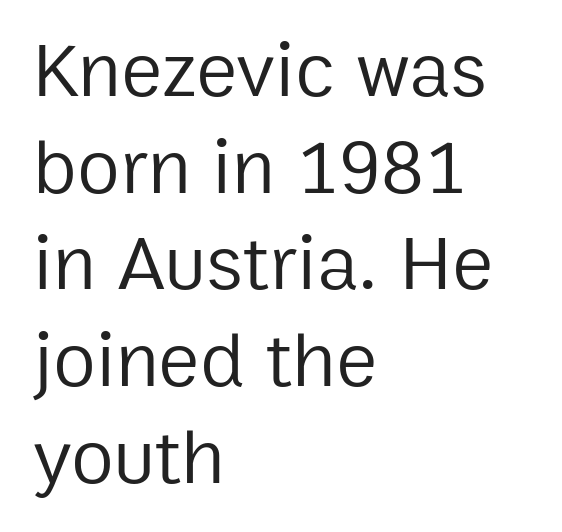
Q: Is the text bold? A: No.
Q: Is the text italic (slanted)? A: No, it is upright.
Q: Is the typeface a serif or a sans-serif typeface? A: Sans-serif.
Q: Is the text underlined? A: No.
Q: How is the paragraph aligned? A: Left-aligned.
Q: Is the spacing between letters normal or unusually wide? A: Normal.
Q: Width (condensed, normal, or wide)? A: Normal.
Q: Stroke contrast? A: Low.
Q: x-height? A: Medium.
Q: Monospaced? A: No.
